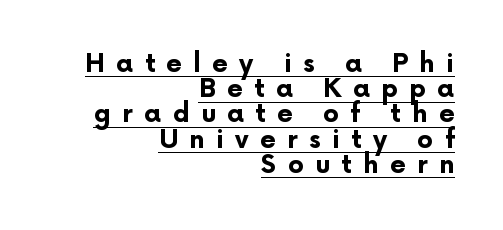
{"italic": "no", "bold": "yes", "underline": "yes", "align": "right", "line_spacing": "tight", "line_spacing_ratio": 1.01, "letter_spacing": "wide", "letter_spacing_em": 0.46, "glyph_px": 25}
